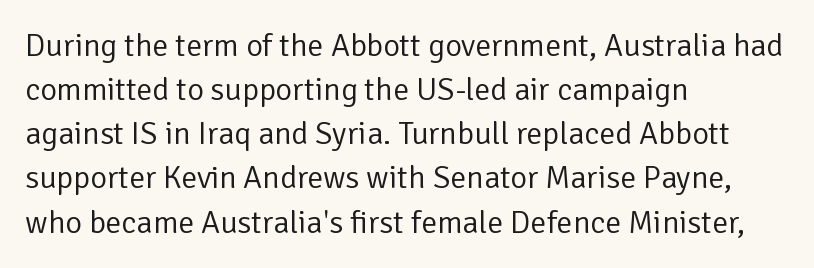
{"serif": "no", "italic": "no", "bold": "no", "weight": "regular", "width": "normal", "stroke_contrast": "low", "x_height": "medium", "monospaced": "no", "underline": "no", "align": "left", "line_spacing": "normal", "line_spacing_ratio": 1.38, "letter_spacing": "normal", "letter_spacing_em": 0.0, "glyph_px": 32}
